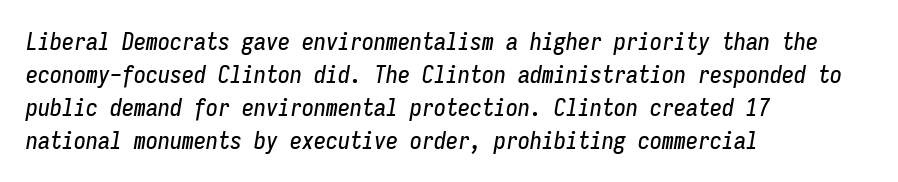
The image shows 24 px text type, italic (leaning right); set left-aligned, normal line spacing (1.37x), normal letter spacing, not underlined.
